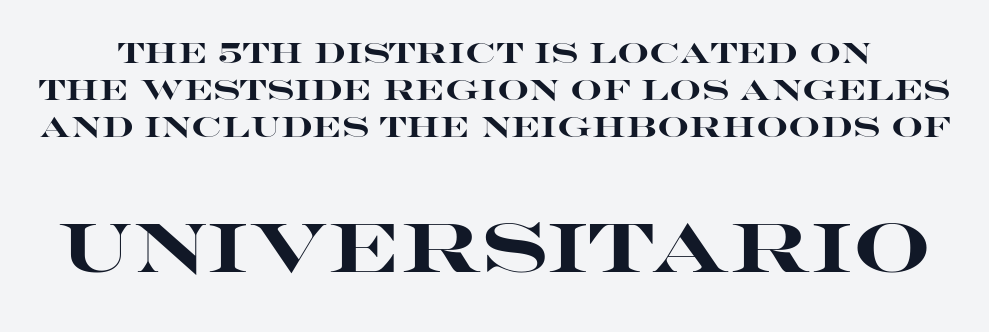
{"italic": "no", "bold": "yes", "weight": "heavy", "width": "wide", "stroke_contrast": "high", "x_height": "large", "monospaced": "no", "underline": "no", "line_spacing": "normal", "line_spacing_ratio": 1.32, "letter_spacing": "normal", "letter_spacing_em": 0.0, "larger_block": "second", "size_ratio": 2.46, "glyph_px": 69}
